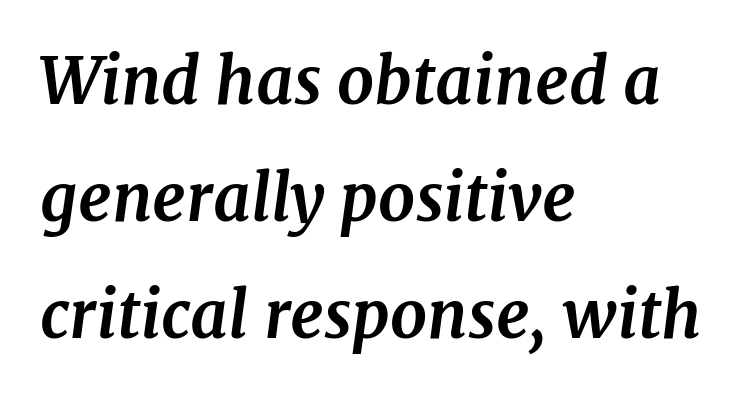
Q: Is the text bold? A: Yes.
Q: Is the text italic (slanted)? A: Yes, it leans right by about 7 degrees.
Q: Is the typeface a serif or a sans-serif typeface? A: Serif.
Q: Is the text underlined? A: No.
Q: How is the paragraph aligned? A: Left-aligned.
Q: Is the spacing between letters normal or unusually wide? A: Normal.
Q: Width (condensed, normal, or wide)? A: Normal.
Q: Stroke contrast? A: Medium.
Q: x-height? A: Medium.
Q: Monospaced? A: No.
